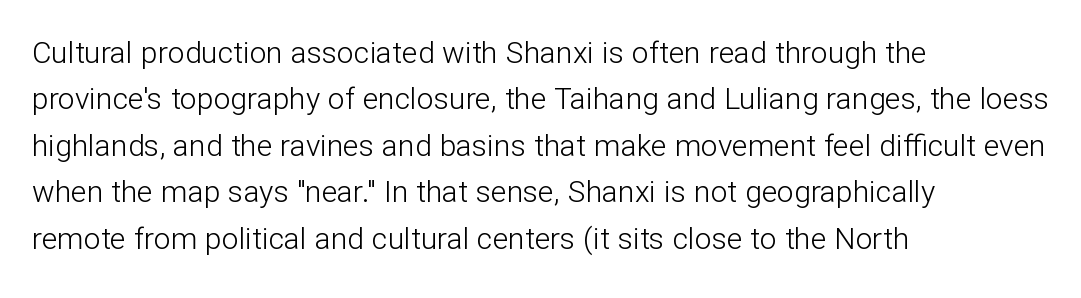
The image shows 30 px light sans-serif type, upright; set left-aligned, normal line spacing (1.55x), normal letter spacing, not underlined; low stroke contrast and a medium x-height.
